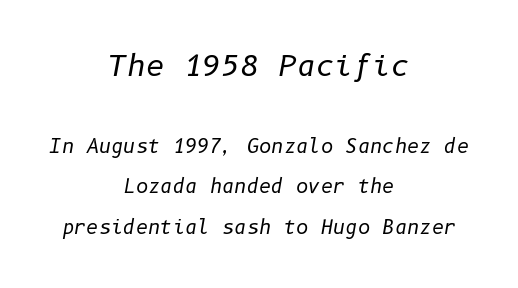
The image shows 29 px regular-weight type, italic (leaning right); set centered, loose line spacing (2.15x), normal letter spacing, not underlined; the first (top) block is 1.53x larger; low stroke contrast and a medium x-height.
